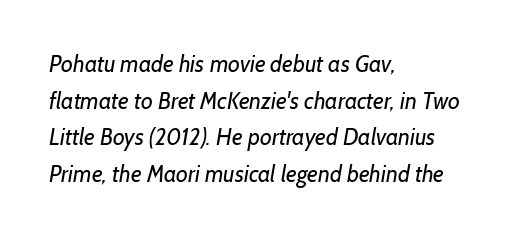
These lines sit exactly where default settings would place them. Teacher's note: observe the even left margin — that is flush-left alignment. Unmarked baselines from the first word to the last. The horizontal fit of the characters is conventional and even. Summary of weight: not heavy and not bold.
